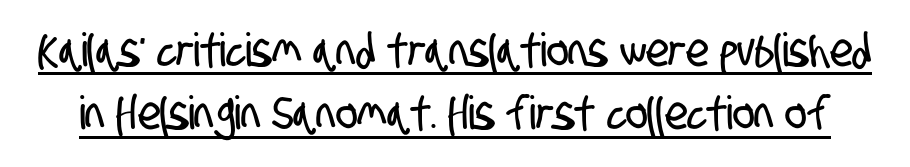
{"serif": "no", "width": "condensed", "stroke_contrast": "low", "x_height": "large", "monospaced": "no", "underline": "yes", "line_spacing": "normal", "line_spacing_ratio": 1.38, "letter_spacing": "normal", "letter_spacing_em": 0.0, "glyph_px": 46}
